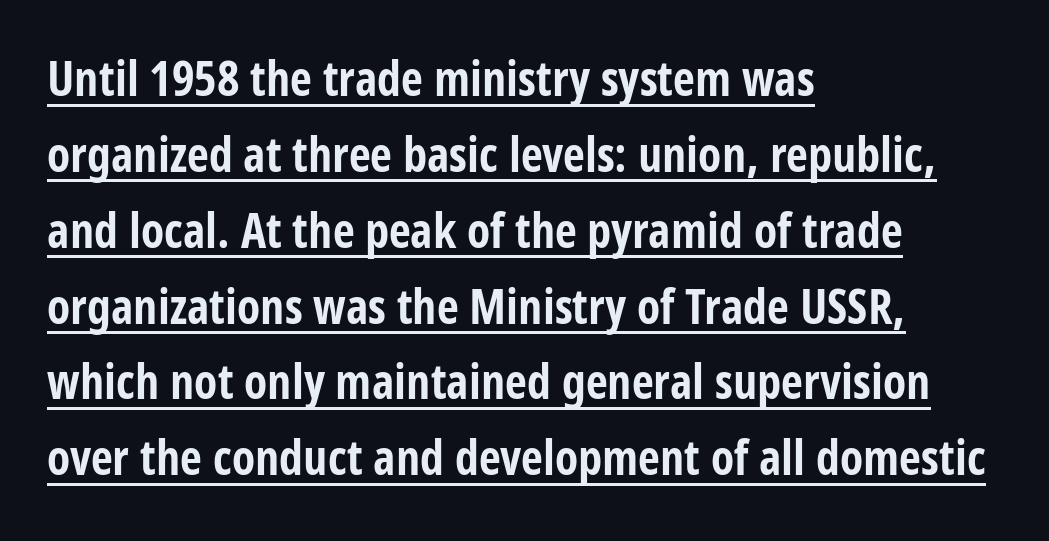
The image shows 48 px bold, condensed sans-serif type, upright; set left-aligned, normal line spacing (1.58x), normal letter spacing, underlined; low stroke contrast and a large x-height.
